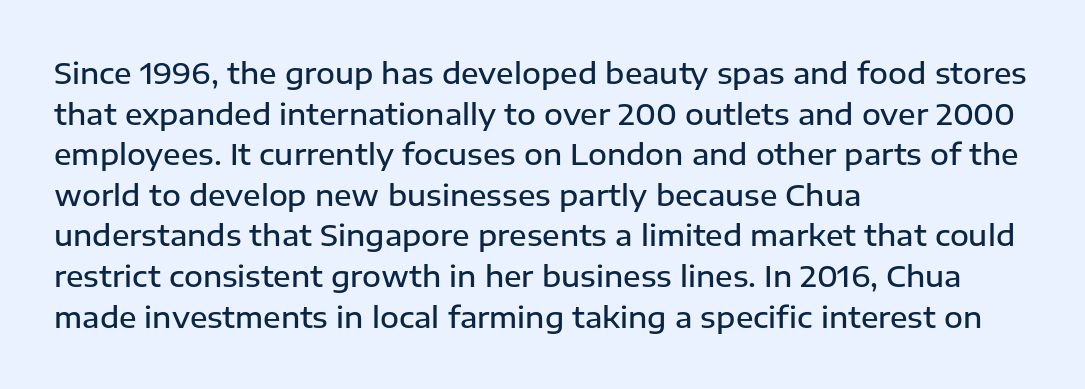
The image shows 29 px semibold sans-serif type, upright; set left-aligned, normal line spacing (1.4x), normal letter spacing, not underlined; low stroke contrast and a medium x-height.
